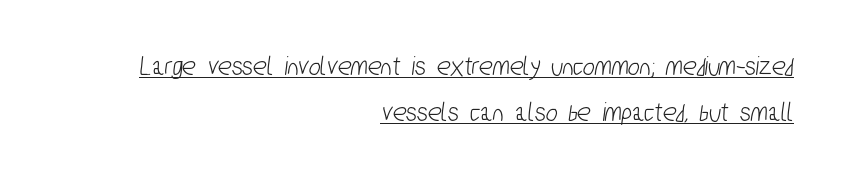
The image shows 28 px condensed sans-serif type; set right-aligned, normal line spacing (1.63x), normal letter spacing, underlined; low stroke contrast and a medium x-height.
